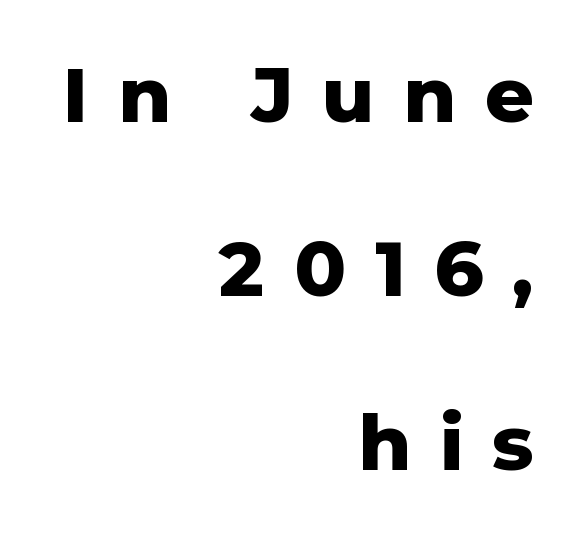
The image shows 76 px heavy sans-serif type, upright; set right-aligned, loose line spacing (2.29x), unusually wide letter spacing (+0.38 em), not underlined; low stroke contrast and a medium x-height.
